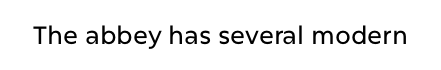
Q: Is the text italic (slanted)? A: No, it is upright.
Q: Is the text underlined? A: No.
Q: Is the spacing between letters normal or unusually wide? A: Normal.
